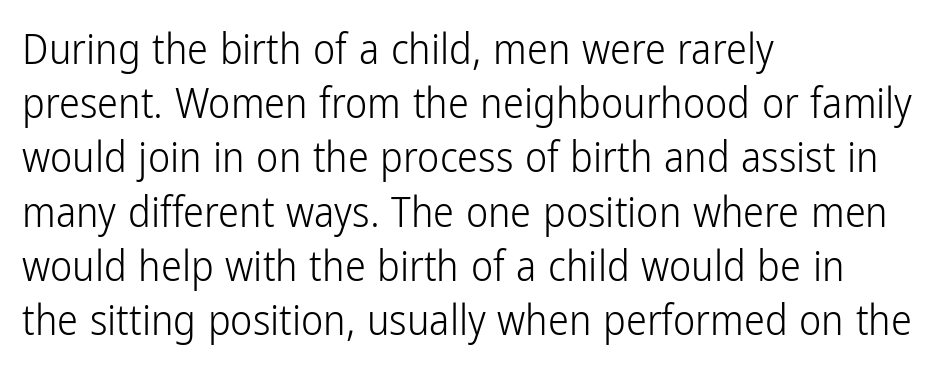
{"serif": "no", "italic": "no", "bold": "no", "weight": "light", "width": "condensed", "stroke_contrast": "low", "x_height": "medium", "monospaced": "no", "underline": "no", "align": "left", "line_spacing": "normal", "line_spacing_ratio": 1.29, "letter_spacing": "normal", "letter_spacing_em": 0.0, "glyph_px": 42}
